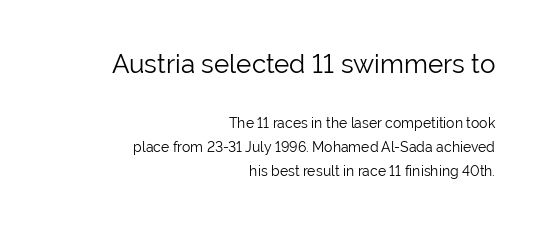
Stroke thickness stays within the range of a standard reading face or lighter. In CSS terms this would be text-align: right. Check under the words: just untouched page. Tall strokes in this sample are plumb rather than angled. Here the glyphs are tracked normally, forming tight word shapes. These two chunks differ in scale, with the top chunk taking the larger measure.
